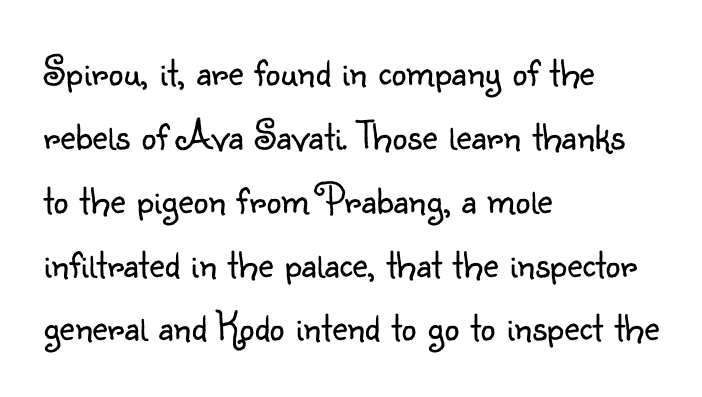
Q: Is the text bold? A: No.
Q: Is the text italic (slanted)? A: No, it is upright.
Q: Is the typeface a serif or a sans-serif typeface? A: Sans-serif.
Q: Is the text underlined? A: No.
Q: How is the paragraph aligned? A: Left-aligned.
Q: Is the spacing between letters normal or unusually wide? A: Normal.
Q: Is the spacing between lines tight, normal or loose? A: Normal.
Q: Width (condensed, normal, or wide)? A: Normal.
Q: Stroke contrast? A: Low.
Q: x-height? A: Small.
Q: Monospaced? A: No.
